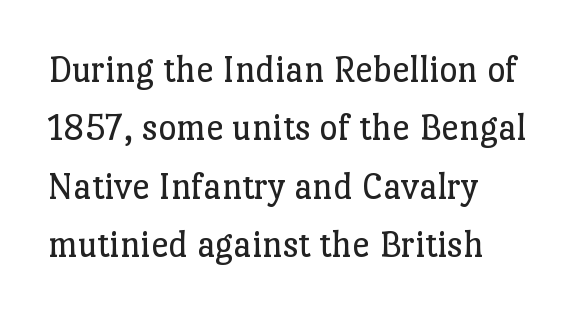
The image shows 39 px regular-weight serif type, upright; set left-aligned, normal line spacing (1.5x), normal letter spacing, not underlined; low stroke contrast and a medium x-height.
